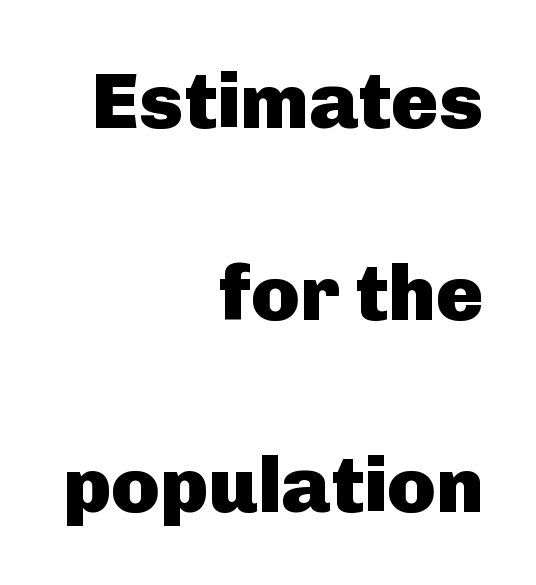
The image shows 79 px heavy sans-serif type, upright; set right-aligned, loose line spacing (2.43x), normal letter spacing, not underlined; low stroke contrast and a medium x-height.
